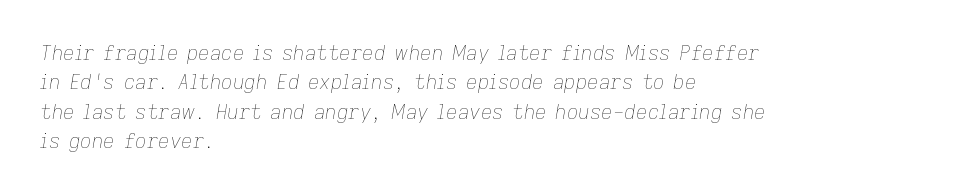
Q: Is the text bold? A: No.
Q: Is the text italic (slanted)? A: Yes, it leans right by about 9 degrees.
Q: Is the text underlined? A: No.
Q: How is the paragraph aligned? A: Left-aligned.
Q: Is the spacing between letters normal or unusually wide? A: Normal.
Q: Is the spacing between lines tight, normal or loose? A: Normal.
